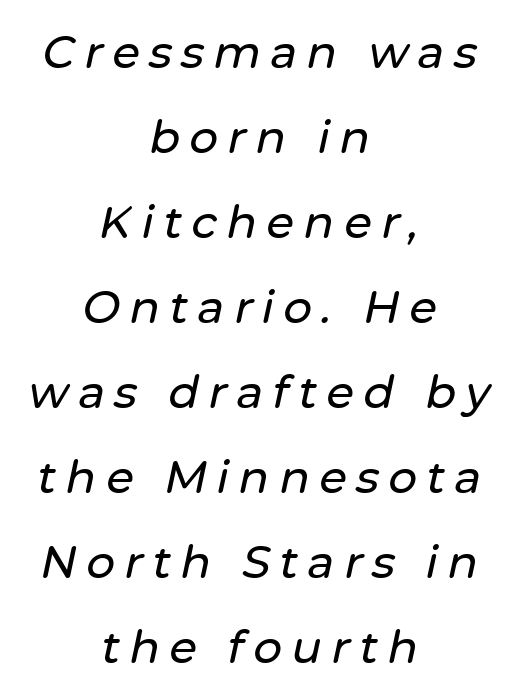
{"italic": "yes", "lean": "right", "slant_degrees": 12, "width": "normal", "stroke_contrast": "low", "x_height": "medium", "monospaced": "no", "underline": "no", "align": "center", "line_spacing_ratio": 1.89, "letter_spacing": "wide", "letter_spacing_em": 0.21, "glyph_px": 45}
